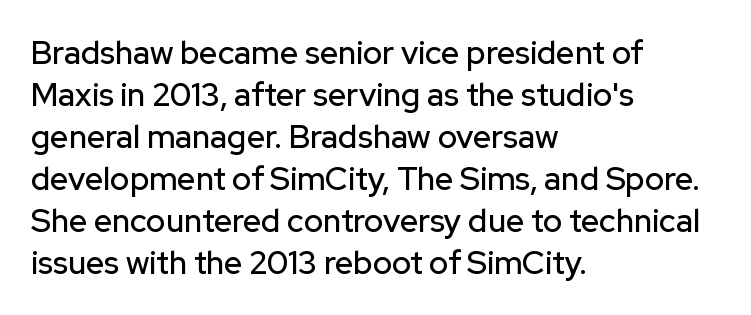
{"serif": "no", "italic": "no", "width": "normal", "stroke_contrast": "low", "x_height": "medium", "monospaced": "no", "underline": "no", "align": "left", "line_spacing": "normal", "line_spacing_ratio": 1.31, "letter_spacing": "normal", "letter_spacing_em": 0.0, "glyph_px": 32}
